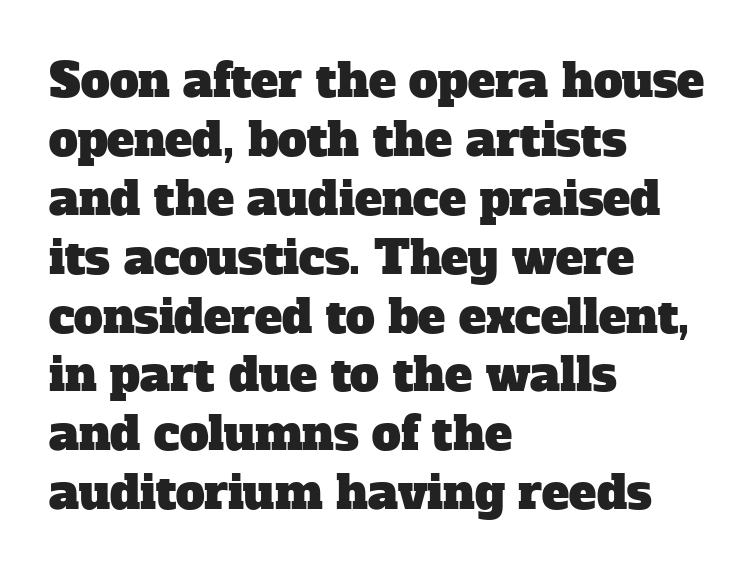
{"serif": "yes", "width": "normal", "stroke_contrast": "low", "x_height": "medium", "monospaced": "no", "underline": "no", "align": "left", "line_spacing": "normal", "line_spacing_ratio": 1.28, "letter_spacing": "normal", "letter_spacing_em": 0.0, "glyph_px": 46}
